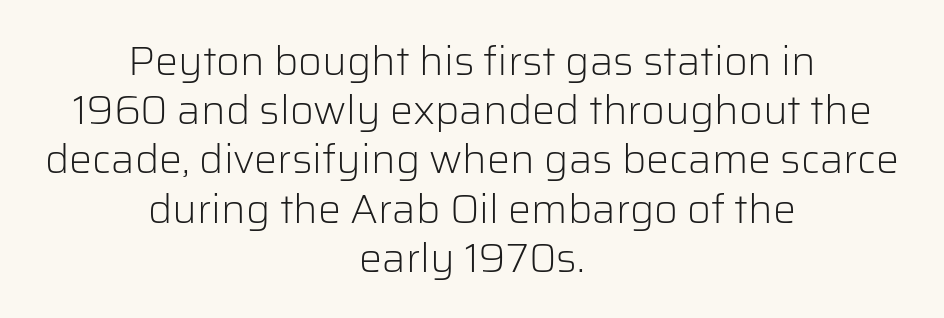
The image shows 41 px light sans-serif type, upright; set centered, line spacing 1.2x, normal letter spacing, not underlined; low stroke contrast and a medium x-height.
